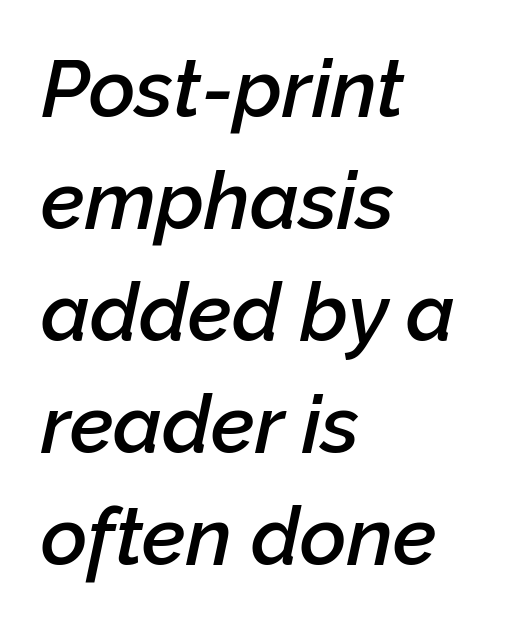
Q: Is the text bold? A: Semi-bold.
Q: Is the text italic (slanted)? A: Yes, it leans right by about 12 degrees.
Q: Is the text underlined? A: No.
Q: How is the paragraph aligned? A: Left-aligned.
Q: Is the spacing between letters normal or unusually wide? A: Normal.
Q: Is the spacing between lines tight, normal or loose? A: Normal.
Q: Width (condensed, normal, or wide)? A: Normal.
Q: Stroke contrast? A: Low.
Q: x-height? A: Medium.
Q: Monospaced? A: No.
